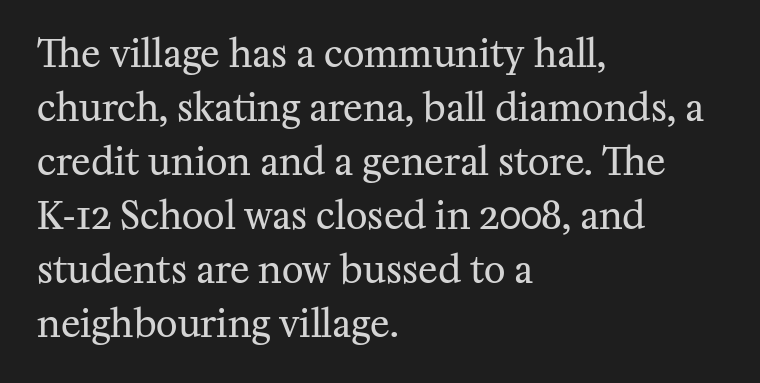
The image shows 37 px regular-weight serif type, upright; set left-aligned, normal line spacing (1.46x), normal letter spacing, not underlined; medium stroke contrast and a medium x-height.
